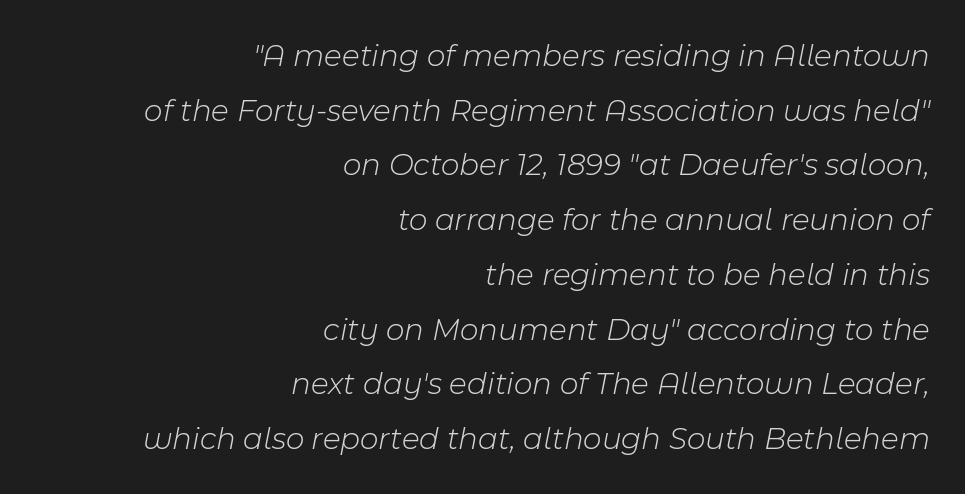
{"italic": "yes", "lean": "right", "slant_degrees": 11, "bold": "no", "weight": "light", "width": "normal", "stroke_contrast": "low", "x_height": "medium", "monospaced": "no", "underline": "no", "align": "right", "line_spacing_ratio": 1.71, "letter_spacing": "normal", "letter_spacing_em": 0.0, "glyph_px": 32}
